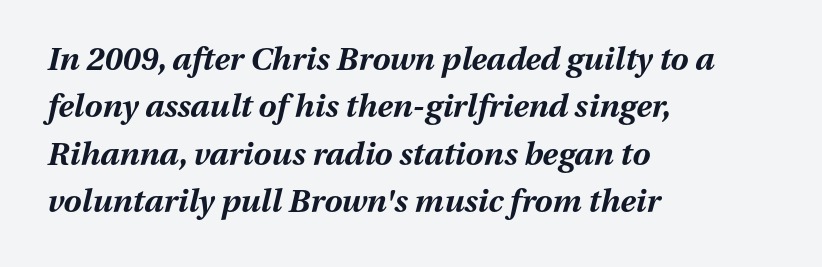
The image shows 32 px bold type, italic (leaning right); set left-aligned, normal line spacing (1.48x), normal letter spacing, not underlined; medium stroke contrast and a medium x-height.
